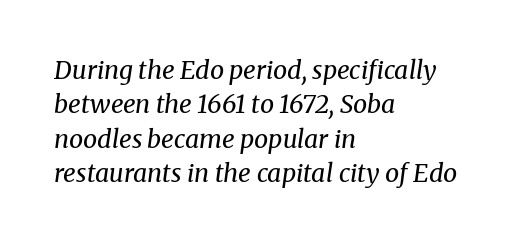
Q: Is the text bold? A: No.
Q: Is the text italic (slanted)? A: Yes, it leans right by about 8 degrees.
Q: Is the text underlined? A: No.
Q: How is the paragraph aligned? A: Left-aligned.
Q: Is the spacing between letters normal or unusually wide? A: Normal.
Q: Is the spacing between lines tight, normal or loose? A: Normal.
